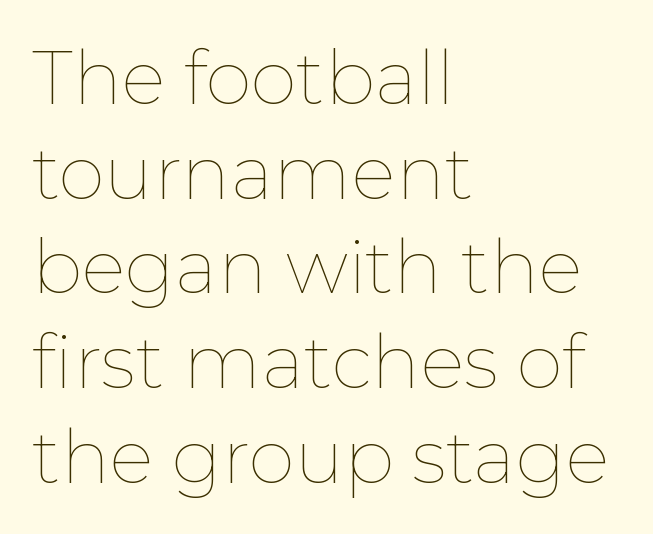
Notice how descenders clear the ascenders below comfortably — that's standard leading. Unmarked baselines from the first word to the last. The letters advance in unequal steps, a hallmark of proportional type. This sample uses an upright cut, with every glyph sitting square on the baseline. One-word summary of the alignment: left.
